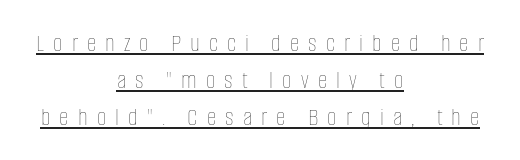
The image shows 26 px text type, upright; set centered, normal line spacing (1.42x), unusually wide letter spacing (+0.35 em), underlined.
